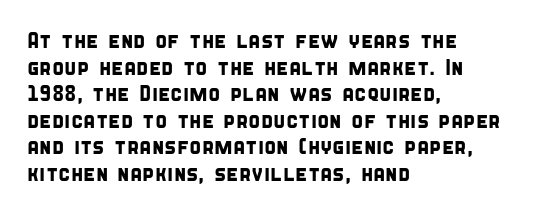
The image shows 22 px text type; set left-aligned, line spacing 1.21x, normal letter spacing, not underlined.
